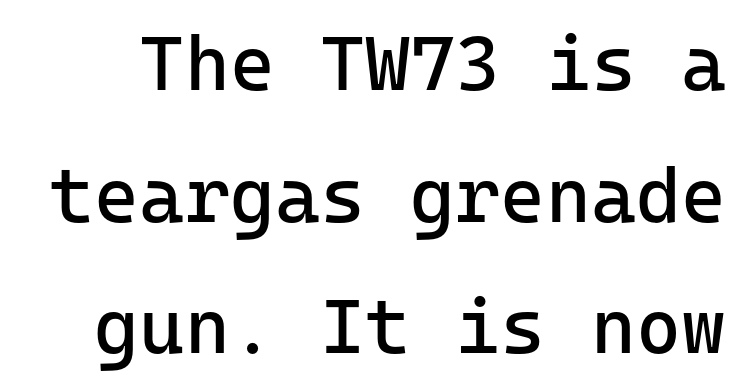
{"serif": "no", "italic": "no", "bold": "no", "weight": "regular", "width": "normal", "stroke_contrast": "low", "x_height": "medium", "underline": "no", "line_spacing_ratio": 1.71, "letter_spacing": "normal", "letter_spacing_em": 0.0, "glyph_px": 77}
